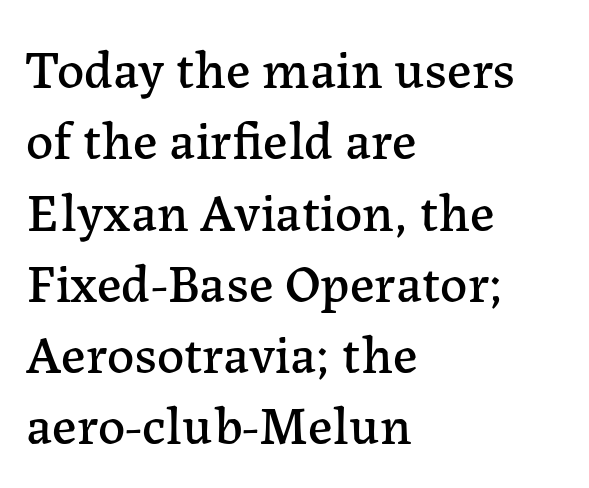
Posture: upright roman. Unmarked baselines from the first word to the last. The rendering uses natural spacing where letterforms have individual widths. In terms of leading, this rendering sits right in the middle.
